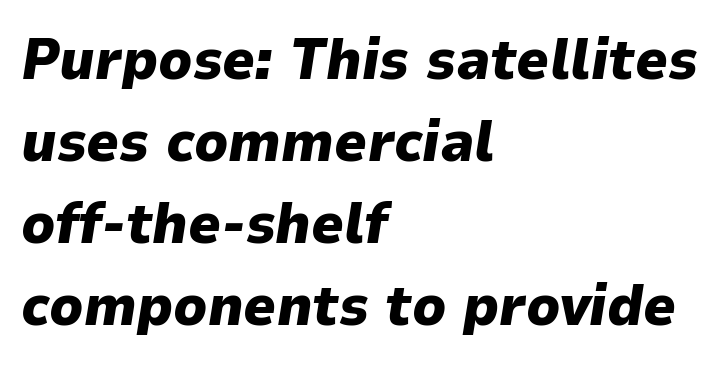
How heavy is the stroke? Heavy — this is a bold. Observe the ordinary spacing: letters are neighbours, not strangers. Compared with a centered layout, this one pins lines to the left instead. A typesetter would call this proportional, since set widths differ per character. Unmarked baselines from the first word to the last. Emphasis-style slanted type is in use.
